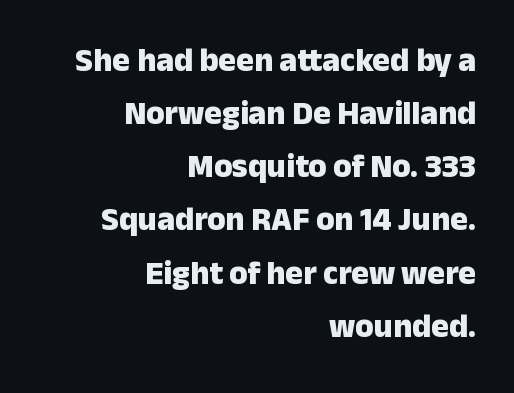
The image shows 33 px heavy sans-serif type, upright; set right-aligned, normal line spacing (1.61x), normal letter spacing, not underlined; low stroke contrast and a medium x-height.
